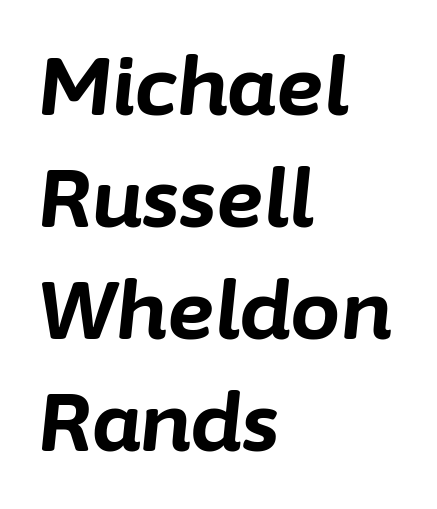
The specimen reads as italic at a glance. There is no visible air inserted between adjacent glyphs. The zone under the glyphs is completely vacant. Proportional: the letters do not fall into vertical columns. Typographic density is high because the face is bold.
